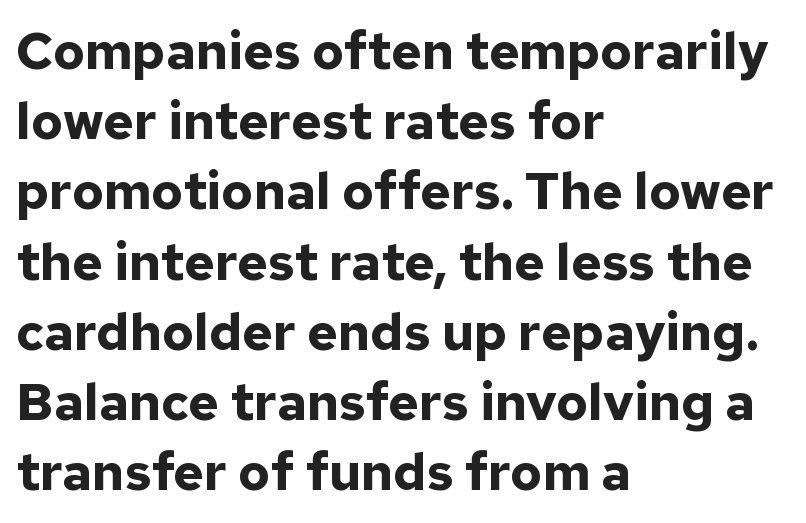
{"serif": "no", "italic": "no", "bold": "yes", "weight": "bold", "width": "normal", "stroke_contrast": "low", "x_height": "medium", "monospaced": "no", "underline": "no", "align": "left", "line_spacing": "normal", "line_spacing_ratio": 1.35, "letter_spacing": "normal", "letter_spacing_em": 0.0, "glyph_px": 52}
